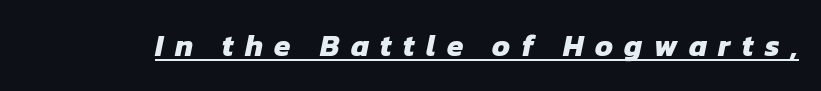
Q: Is the text bold? A: Yes.
Q: Is the typeface a serif or a sans-serif typeface? A: Sans-serif.
Q: Is the text underlined? A: Yes.
Q: Is the spacing between letters normal or unusually wide? A: Unusually wide.
Q: Width (condensed, normal, or wide)? A: Normal.
Q: Stroke contrast? A: Low.
Q: x-height? A: Medium.
Q: Monospaced? A: No.
